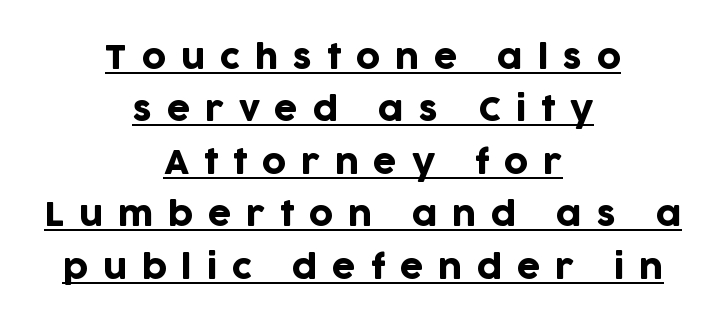
The image shows 33 px sans-serif type, upright; set centered, normal line spacing (1.59x), unusually wide letter spacing (+0.45 em), underlined; low stroke contrast and a large x-height.
